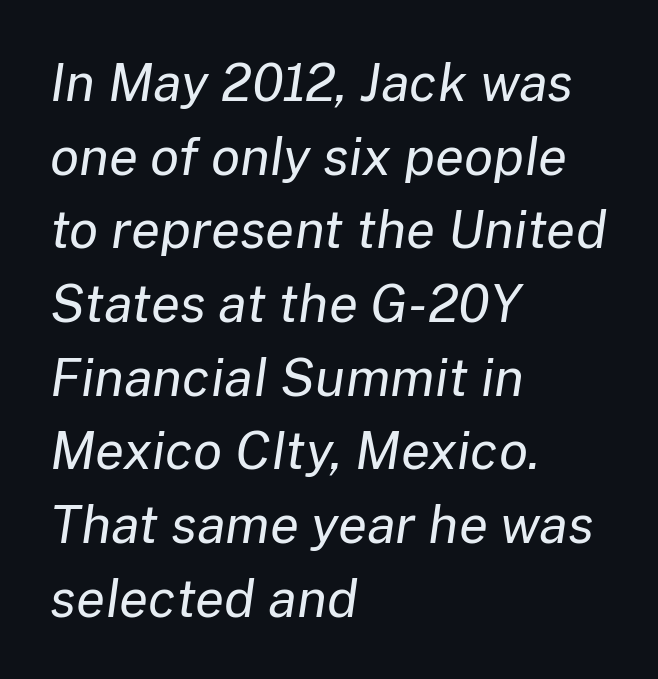
{"italic": "yes", "lean": "right", "slant_degrees": 8, "bold": "no", "weight": "regular", "width": "normal", "stroke_contrast": "low", "x_height": "medium", "monospaced": "no", "underline": "no", "align": "left", "line_spacing": "normal", "line_spacing_ratio": 1.39, "letter_spacing": "normal", "letter_spacing_em": 0.0, "glyph_px": 53}
